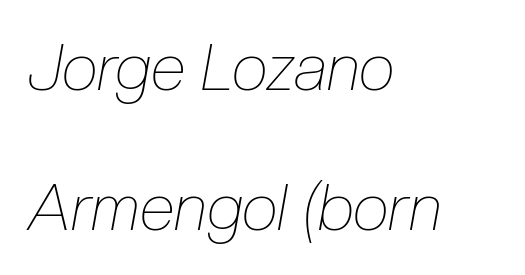
The image shows 65 px thin, condensed type, italic (leaning right); set left-aligned, loose line spacing (2.16x), normal letter spacing, not underlined; low stroke contrast and a medium x-height.
